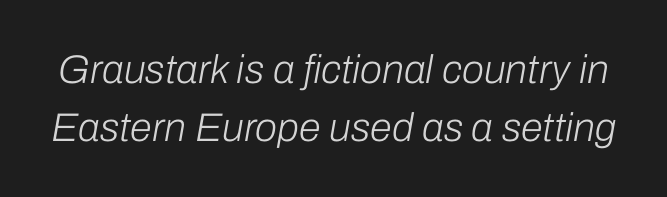
Q: Is the text bold? A: No.
Q: Is the text italic (slanted)? A: Yes, it leans right by about 10 degrees.
Q: Is the text underlined? A: No.
Q: Is the spacing between letters normal or unusually wide? A: Normal.
Q: Is the spacing between lines tight, normal or loose? A: Normal.
Q: Width (condensed, normal, or wide)? A: Normal.
Q: Stroke contrast? A: Low.
Q: x-height? A: Medium.
Q: Monospaced? A: No.
